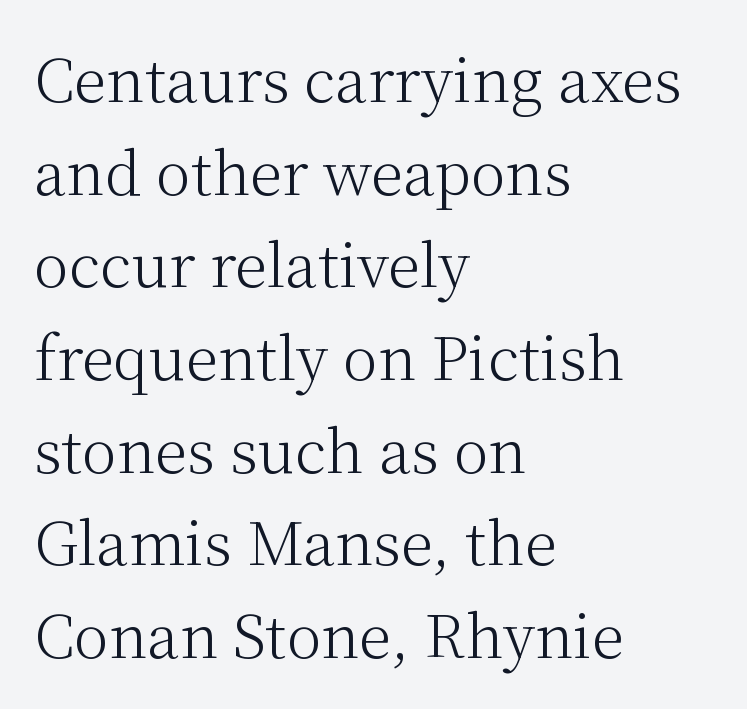
Q: Is the text bold? A: No.
Q: Is the text italic (slanted)? A: No, it is upright.
Q: Is the typeface a serif or a sans-serif typeface? A: Serif.
Q: Is the text underlined? A: No.
Q: How is the paragraph aligned? A: Left-aligned.
Q: Is the spacing between letters normal or unusually wide? A: Normal.
Q: Is the spacing between lines tight, normal or loose? A: Normal.
Q: Width (condensed, normal, or wide)? A: Normal.
Q: Stroke contrast? A: Medium.
Q: x-height? A: Medium.
Q: Monospaced? A: No.
